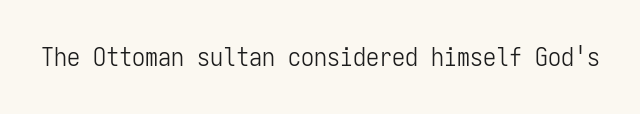
The image shows 26 px text type, upright; set normal letter spacing, not underlined.
